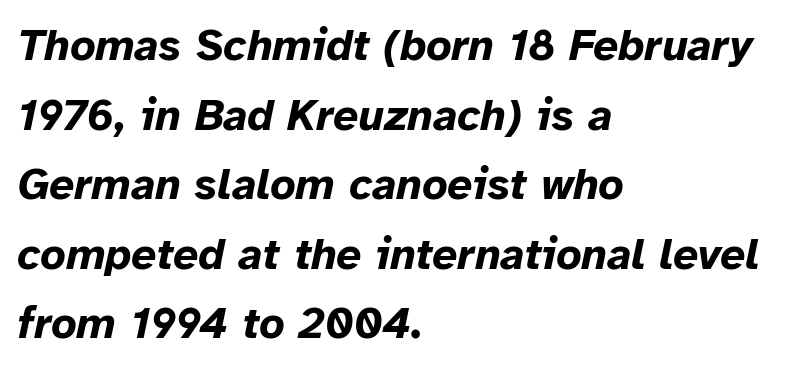
The space beneath each line is pristine and unruled. Layout note: lines flush left. The designer left line spacing at the default. The rendering uses natural spacing where letterforms have individual widths.
